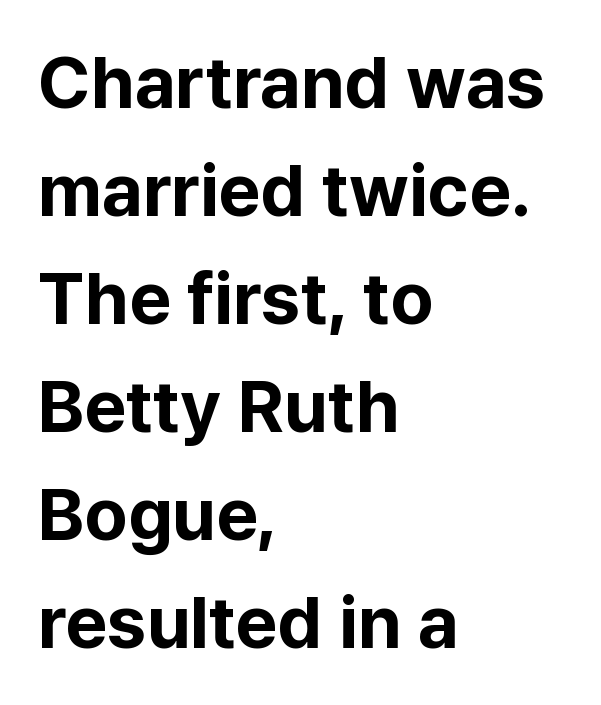
Students, note that the glyphs here touch the page at normal intervals. The vertical gap from one line to the next is medium. In terms of posture, this sample is upright. Plain, unruled lines of type. The typesetter chose a ragged-right arrangement here.
